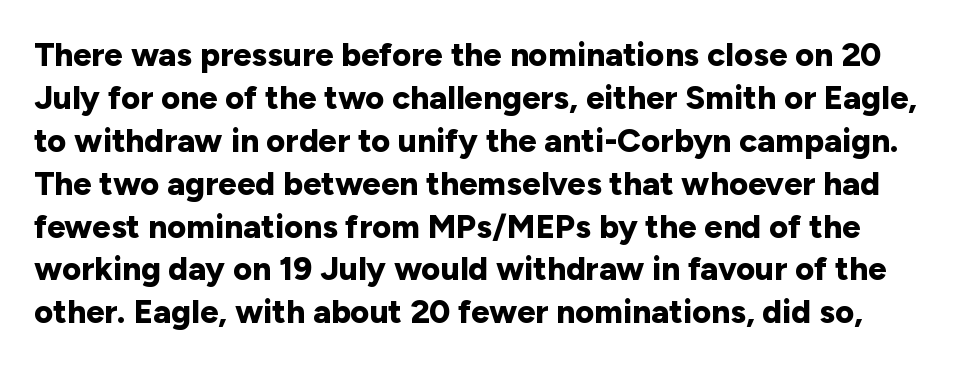
{"serif": "no", "italic": "no", "bold": "yes", "weight": "bold", "width": "normal", "stroke_contrast": "low", "x_height": "medium", "monospaced": "no", "underline": "no", "line_spacing": "normal", "line_spacing_ratio": 1.3, "letter_spacing": "normal", "letter_spacing_em": 0.0, "glyph_px": 33}
